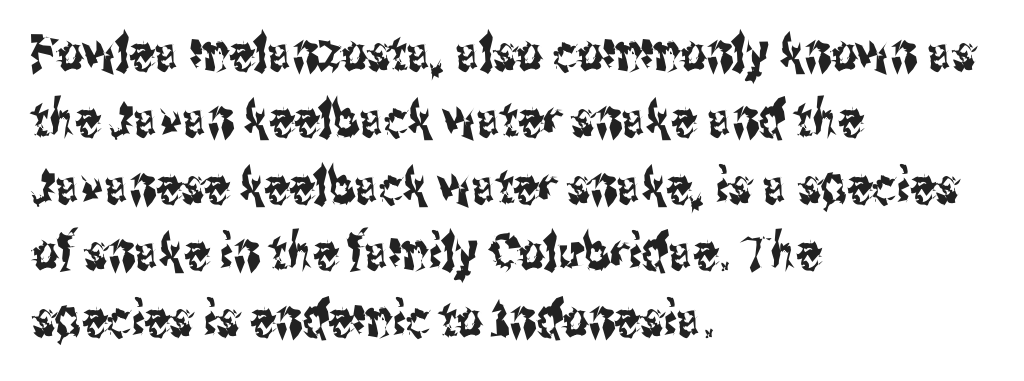
Students, note that the glyphs here touch the page at normal intervals. The space beneath each line is pristine and unruled. A roman cut, with each character standing at attention. Varying glyph widths throughout — classic text-font behaviour.
